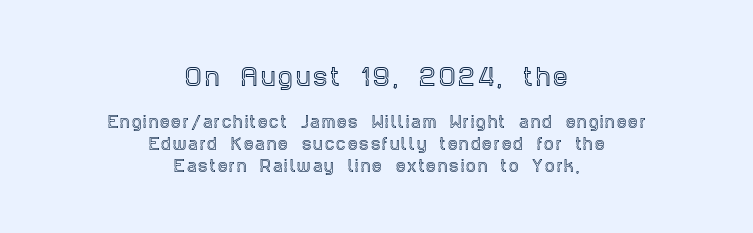
A typesetter would call this leading conventional body-copy spacing. The paragraph shown floats in the horizontal middle. The upper block of text is set noticeably larger than the block beneath it. Underlining? Definitely not there. When letters stand straight like this, we call the style roman or upright.
